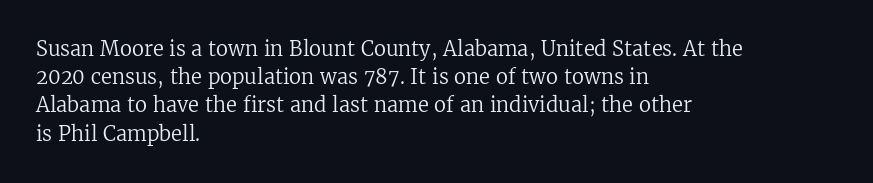
Nobody drew a line under any word here. When letters stand straight like this, we call the style roman or upright. The lines sit at an ordinary, default distance from one another. Summary of weight: not heavy and not bold.
